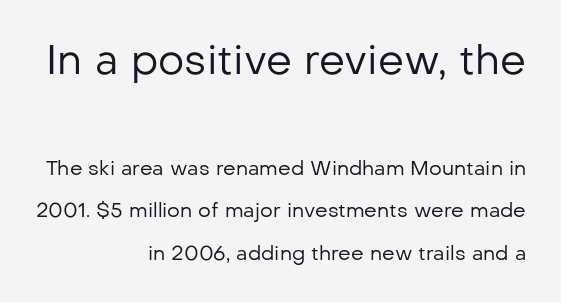
Q: Is the text bold? A: No.
Q: Is the text italic (slanted)? A: No, it is upright.
Q: Is the typeface a serif or a sans-serif typeface? A: Sans-serif.
Q: Is the text underlined? A: No.
Q: How is the paragraph aligned? A: Right-aligned.
Q: Is the spacing between letters normal or unusually wide? A: Normal.
Q: Is the spacing between lines tight, normal or loose? A: Loose.
Q: Which block of text is set in a larger size, the first (top) or the second (bottom)? A: The first (top) one.
Q: Width (condensed, normal, or wide)? A: Normal.
Q: Stroke contrast? A: Low.
Q: x-height? A: Medium.
Q: Monospaced? A: No.
